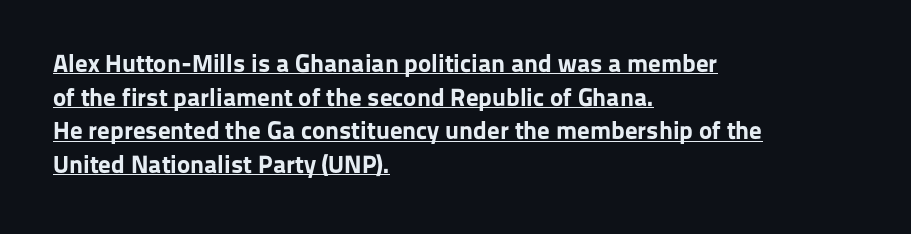
{"italic": "no", "bold": "yes", "underline": "yes", "align": "left", "line_spacing": "normal", "line_spacing_ratio": 1.35, "letter_spacing": "normal", "letter_spacing_em": 0.0, "glyph_px": 25}
